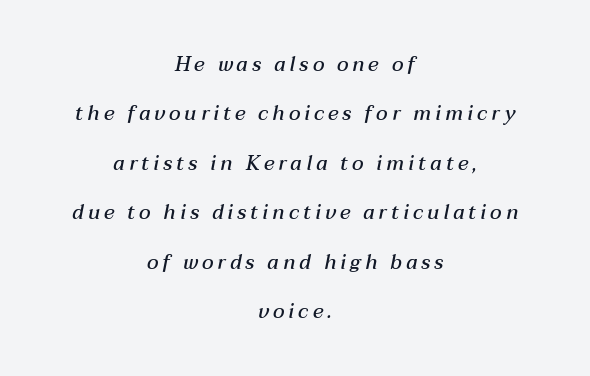
{"italic": "yes", "lean": "right", "slant_degrees": 12, "bold": "semi", "underline": "no", "align": "center", "line_spacing": "loose", "line_spacing_ratio": 2.47, "letter_spacing": "wide", "letter_spacing_em": 0.2, "glyph_px": 20}
